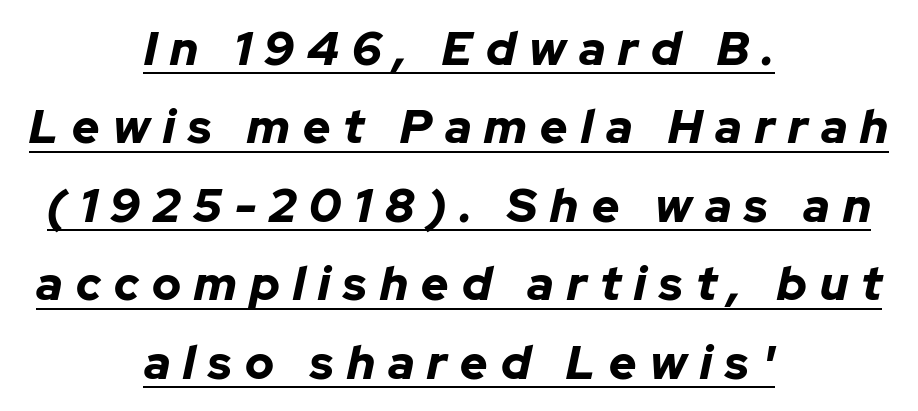
Slant detected: the letters are inclined. Varying glyph widths throughout — classic text-font behaviour. As a designer I'd log this as weight 700, bold. A centered setting, common on invitations and titles, is used for this passage. Is there much room between lines? A standard amount, neither cramped nor airy.
